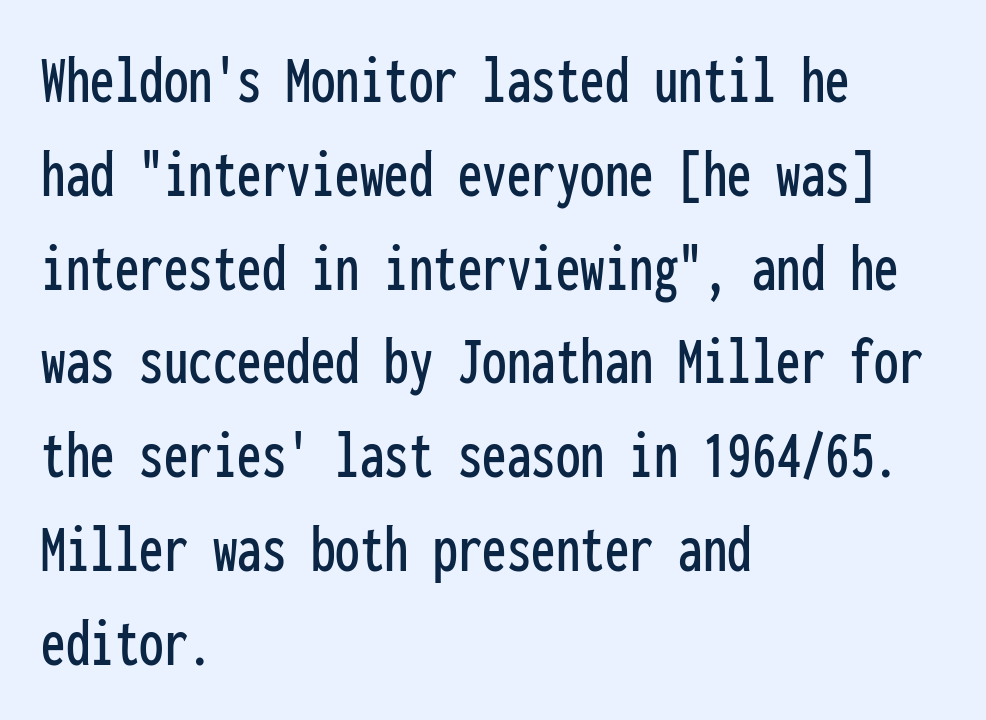
The image shows 70 px condensed sans-serif type, upright, monospaced; set left-aligned, normal line spacing (1.34x), normal letter spacing, not underlined; low stroke contrast and a medium x-height.
